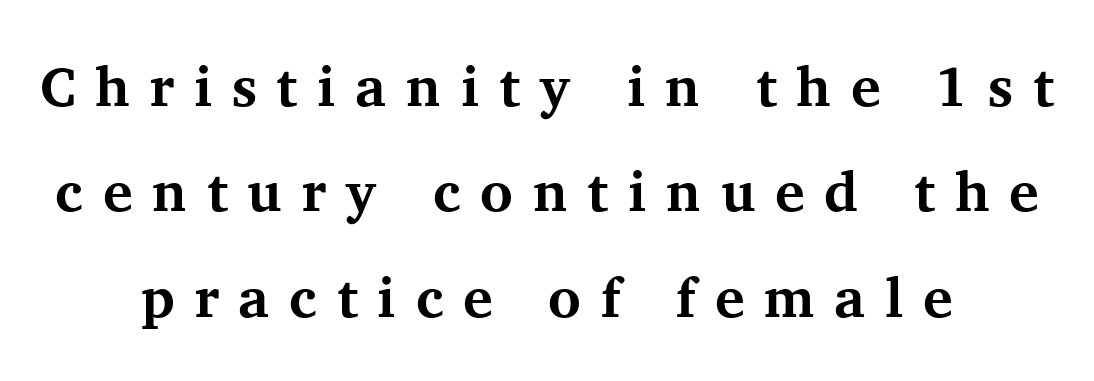
The image shows 56 px bold serif type, upright; set centered, line spacing 1.88x, unusually wide letter spacing (+0.35 em), not underlined; medium stroke contrast and a medium x-height.
